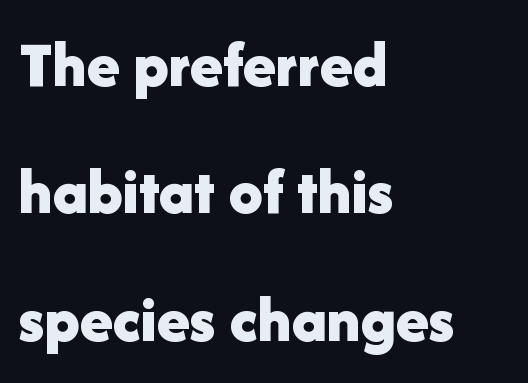
The image shows 67 px bold sans-serif type, upright; set left-aligned, loose line spacing (1.9x), normal letter spacing, not underlined; low stroke contrast and a medium x-height.
